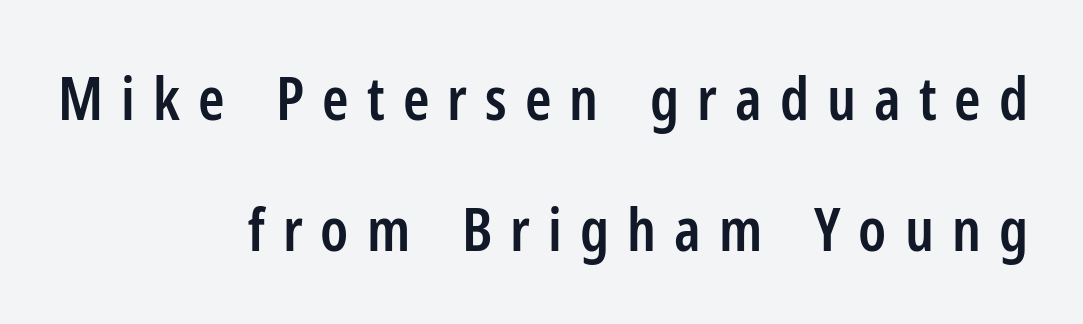
Q: Is the text bold? A: Semi-bold.
Q: Is the text italic (slanted)? A: No, it is upright.
Q: Is the typeface a serif or a sans-serif typeface? A: Sans-serif.
Q: Is the text underlined? A: No.
Q: How is the paragraph aligned? A: Right-aligned.
Q: Is the spacing between letters normal or unusually wide? A: Unusually wide.
Q: Is the spacing between lines tight, normal or loose? A: Loose.
Q: Width (condensed, normal, or wide)? A: Condensed.
Q: Stroke contrast? A: Low.
Q: x-height? A: Medium.
Q: Monospaced? A: No.
